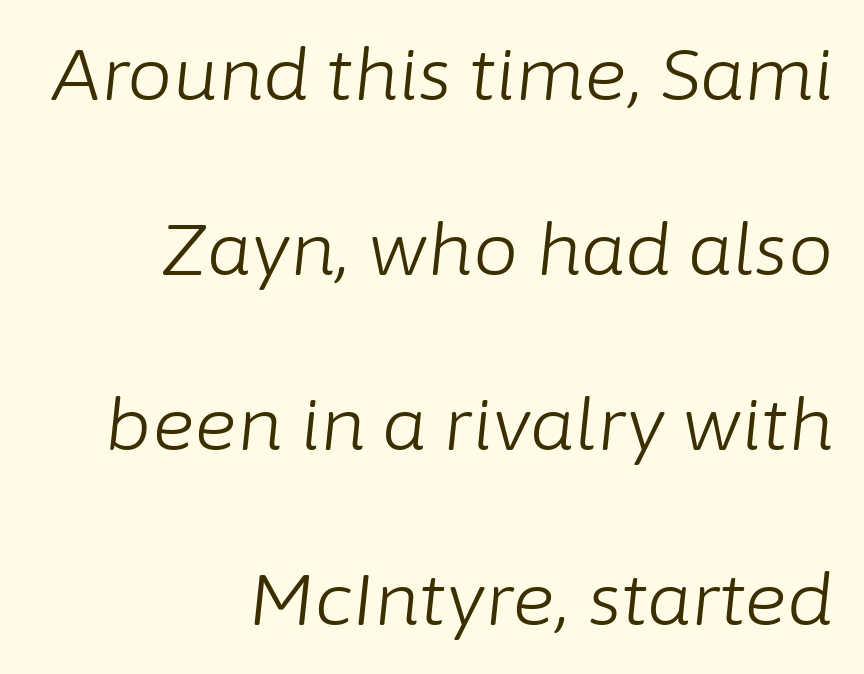
The image shows 72 px light type, italic (leaning right); set right-aligned, loose line spacing (2.43x), normal letter spacing, not underlined; low stroke contrast and a medium x-height.
